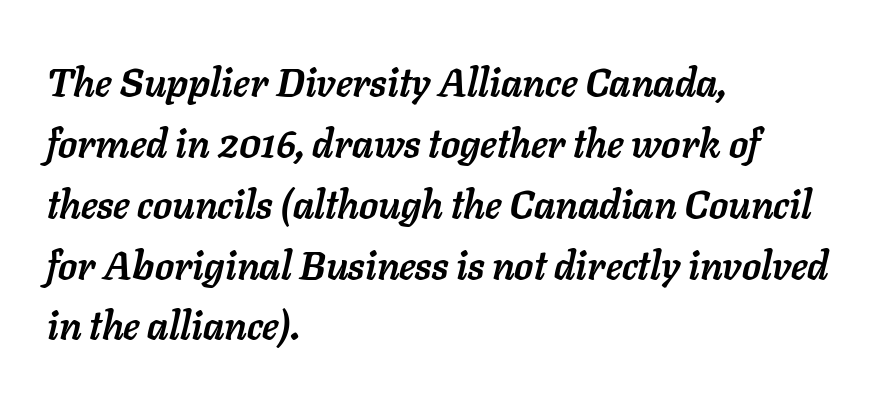
The image shows 39 px semibold type, italic (leaning right); set left-aligned, normal line spacing (1.56x), normal letter spacing, not underlined; low stroke contrast and a medium x-height.
